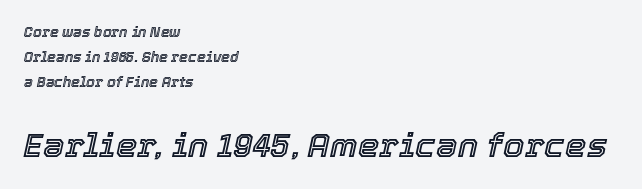
The image shows 34 px text type, italic (leaning right); set left-aligned, line spacing 1.79x, normal letter spacing, not underlined; the second (bottom) block is 2.43x larger; a medium x-height.
